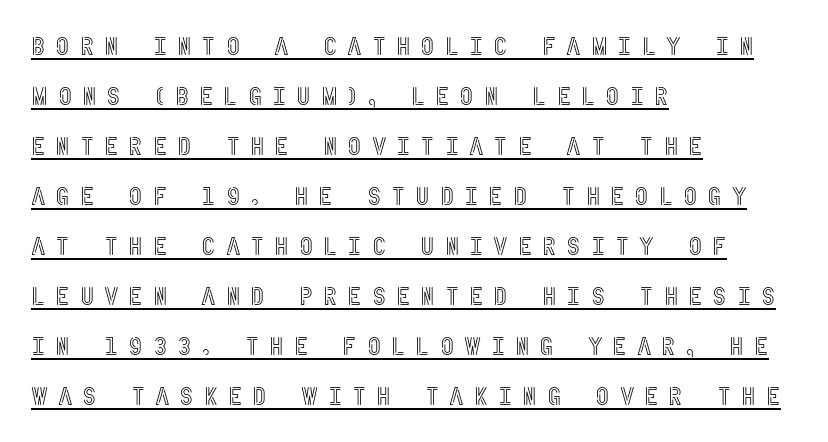
{"italic": "no", "underline": "yes", "align": "left", "line_spacing": "loose", "line_spacing_ratio": 2.0, "letter_spacing": "wide", "letter_spacing_em": 0.39, "glyph_px": 25}
